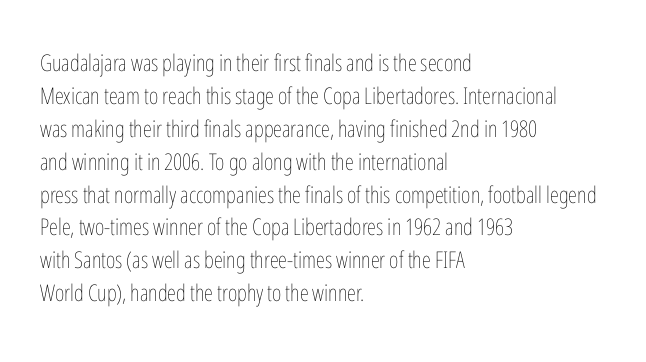
{"italic": "no", "bold": "no", "underline": "no", "align": "left", "line_spacing": "normal", "line_spacing_ratio": 1.43, "letter_spacing": "normal", "letter_spacing_em": 0.0, "glyph_px": 23}
